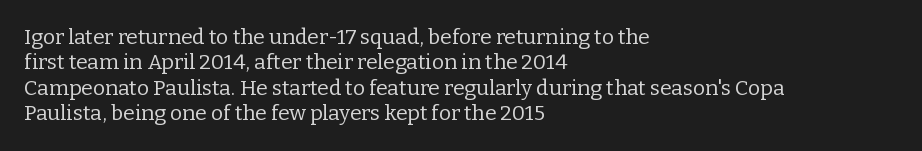
The image shows 21 px text type, upright; set left-aligned, line spacing 1.21x, normal letter spacing, not underlined.
